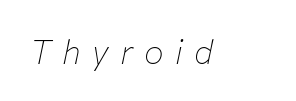
{"italic": "yes", "lean": "right", "slant_degrees": 12, "bold": "no", "weight": "thin", "width": "normal", "stroke_contrast": "low", "x_height": "medium", "monospaced": "no", "underline": "no", "letter_spacing": "wide", "letter_spacing_em": 0.34, "glyph_px": 33}
